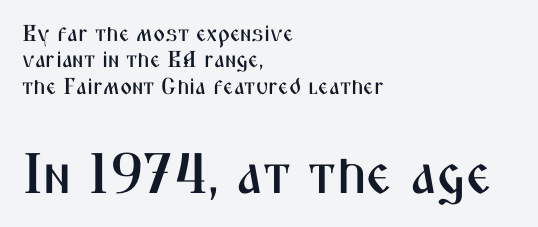
It's the straight-up-and-down kind of type. Larger block? The one below; the one above is distinctly smaller. The foot of each line stays bare and open. A classic flush-left, rag-right setting is used for this passage. There is no visible air inserted between adjacent glyphs. Proportional: the letters do not fall into vertical columns.
